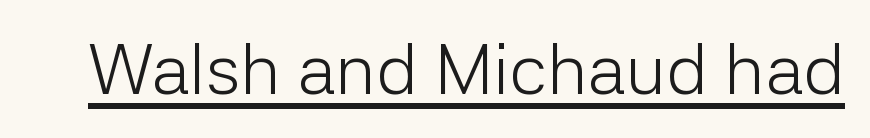
{"serif": "no", "italic": "no", "bold": "no", "weight": "light", "width": "normal", "stroke_contrast": "low", "x_height": "medium", "monospaced": "no", "underline": "yes", "letter_spacing": "normal", "letter_spacing_em": 0.0, "glyph_px": 71}
